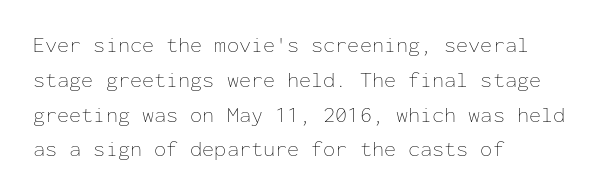
Q: Is the text bold? A: No.
Q: Is the text italic (slanted)? A: No, it is upright.
Q: Is the text underlined? A: No.
Q: How is the paragraph aligned? A: Left-aligned.
Q: Is the spacing between letters normal or unusually wide? A: Normal.
Q: Is the spacing between lines tight, normal or loose? A: Normal.
